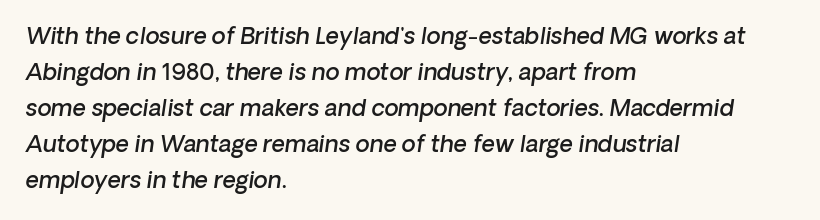
{"bold": "semi", "underline": "no", "align": "left", "line_spacing": "normal", "line_spacing_ratio": 1.56, "letter_spacing": "normal", "letter_spacing_em": 0.0, "glyph_px": 23}
